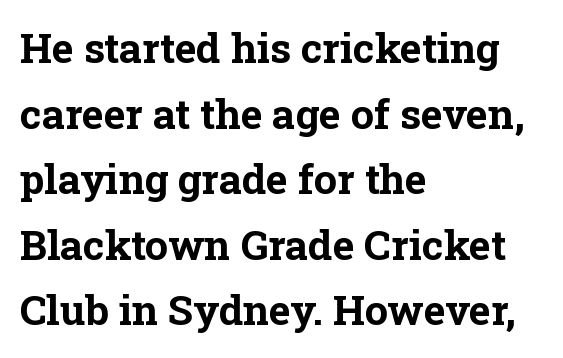
The passage shown stacks its lines at a standard gap. Looks like regular typesetting: each glyph gets only the width it needs. Examine the stroke ends and you'll spot serifs. Glyph-to-glyph distance matches everyday printed text.
